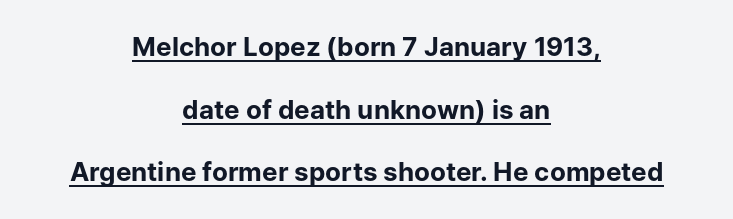
{"italic": "no", "bold": "yes", "underline": "yes", "align": "center", "line_spacing": "loose", "line_spacing_ratio": 2.41, "letter_spacing": "normal", "letter_spacing_em": 0.0, "glyph_px": 26}
